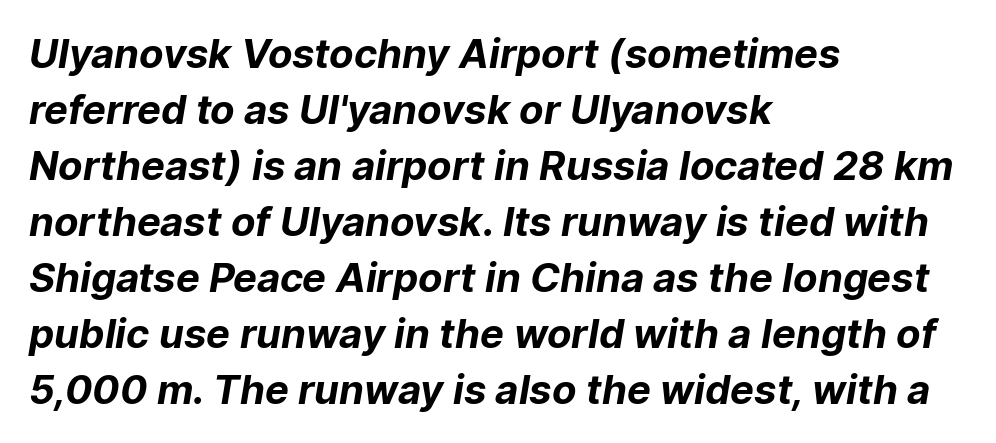
The image shows 40 px bold sans-serif type; set left-aligned, normal line spacing (1.4x), normal letter spacing, not underlined; low stroke contrast and a medium x-height.
